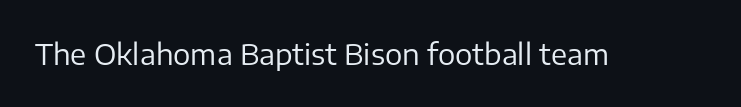
{"serif": "no", "italic": "no", "bold": "no", "weight": "regular", "width": "normal", "stroke_contrast": "low", "x_height": "medium", "monospaced": "no", "underline": "no", "letter_spacing": "normal", "letter_spacing_em": 0.0, "glyph_px": 29}
